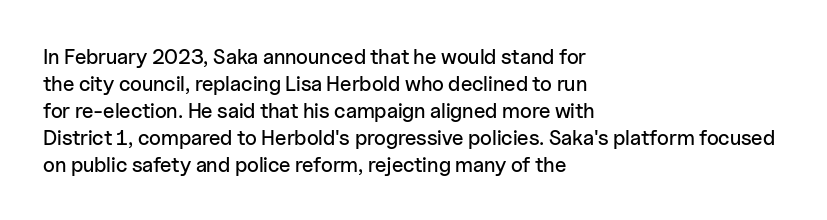
{"italic": "no", "underline": "no", "align": "left", "line_spacing": "normal", "line_spacing_ratio": 1.28, "letter_spacing": "normal", "letter_spacing_em": 0.0, "glyph_px": 21}
